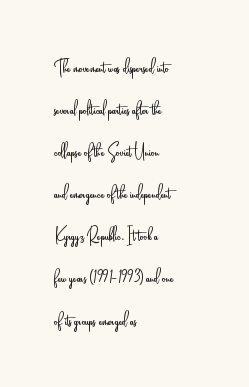
The image shows 23 px text type; set left-aligned, line spacing 1.83x, normal letter spacing, not underlined.
